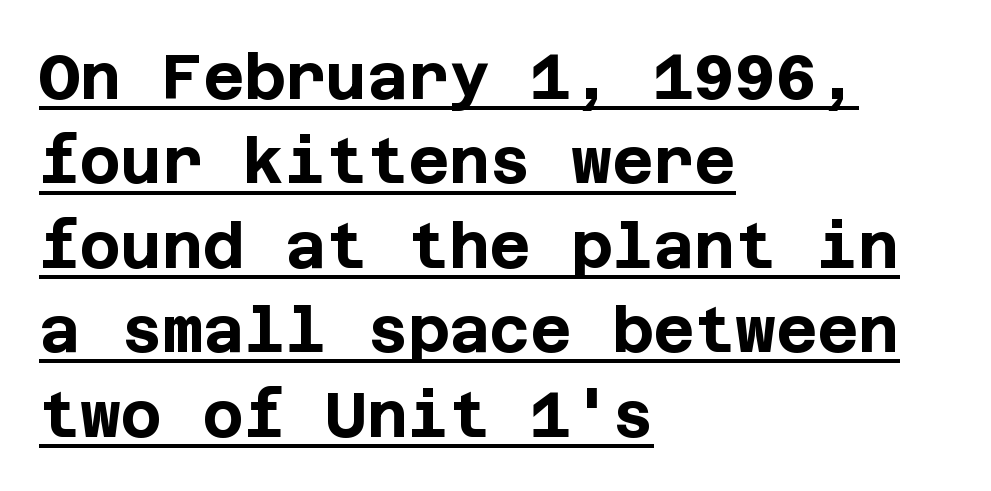
Q: Is the text bold? A: Yes.
Q: Is the text italic (slanted)? A: No, it is upright.
Q: Is the typeface a serif or a sans-serif typeface? A: Sans-serif.
Q: Is the text underlined? A: Yes.
Q: How is the paragraph aligned? A: Left-aligned.
Q: Is the spacing between letters normal or unusually wide? A: Normal.
Q: Is the spacing between lines tight, normal or loose? A: Normal.
Q: Width (condensed, normal, or wide)? A: Normal.
Q: Stroke contrast? A: Low.
Q: x-height? A: Large.
